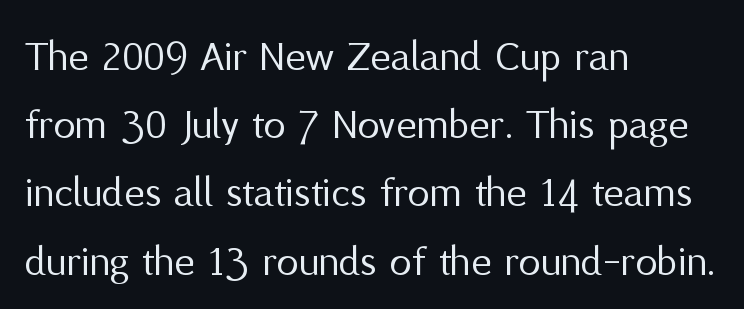
Q: Is the text bold? A: No.
Q: Is the text italic (slanted)? A: No, it is upright.
Q: Is the typeface a serif or a sans-serif typeface? A: Sans-serif.
Q: Is the text underlined? A: No.
Q: How is the paragraph aligned? A: Left-aligned.
Q: Is the spacing between letters normal or unusually wide? A: Normal.
Q: Is the spacing between lines tight, normal or loose? A: Normal.
Q: Width (condensed, normal, or wide)? A: Normal.
Q: Stroke contrast? A: Medium.
Q: x-height? A: Medium.
Q: Monospaced? A: No.
